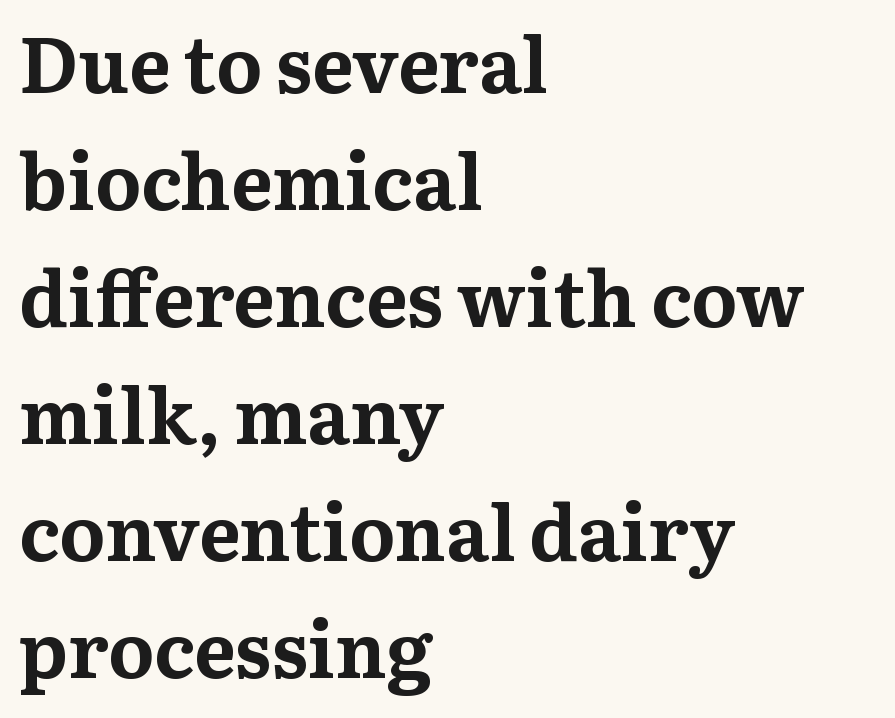
{"serif": "yes", "italic": "no", "bold": "yes", "weight": "bold", "width": "normal", "stroke_contrast": "medium", "x_height": "medium", "monospaced": "no", "underline": "no", "align": "left", "line_spacing": "normal", "line_spacing_ratio": 1.52, "letter_spacing": "normal", "letter_spacing_em": 0.0, "glyph_px": 77}
